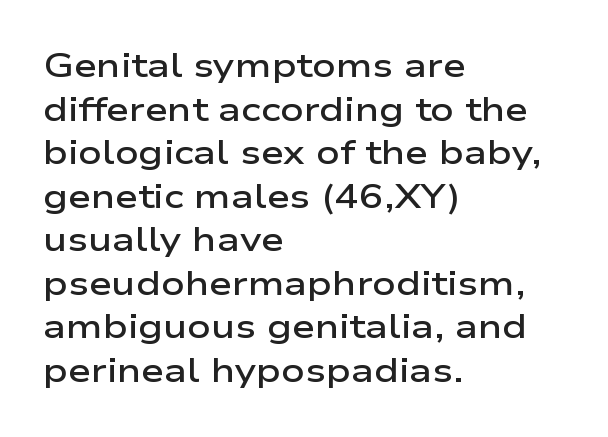
Q: Is the text bold? A: Semi-bold.
Q: Is the text italic (slanted)? A: No, it is upright.
Q: Is the typeface a serif or a sans-serif typeface? A: Sans-serif.
Q: Is the text underlined? A: No.
Q: How is the paragraph aligned? A: Left-aligned.
Q: Is the spacing between letters normal or unusually wide? A: Normal.
Q: Is the spacing between lines tight, normal or loose? A: Normal.
Q: Width (condensed, normal, or wide)? A: Wide.
Q: Stroke contrast? A: Low.
Q: x-height? A: Medium.
Q: Monospaced? A: No.
